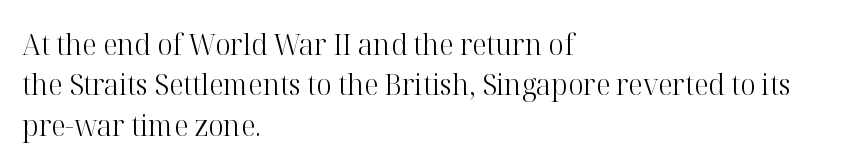
{"serif": "yes", "italic": "no", "bold": "no", "weight": "light", "width": "normal", "stroke_contrast": "high", "x_height": "medium", "monospaced": "no", "underline": "no", "align": "left", "line_spacing": "normal", "line_spacing_ratio": 1.35, "letter_spacing": "normal", "letter_spacing_em": 0.0, "glyph_px": 30}
